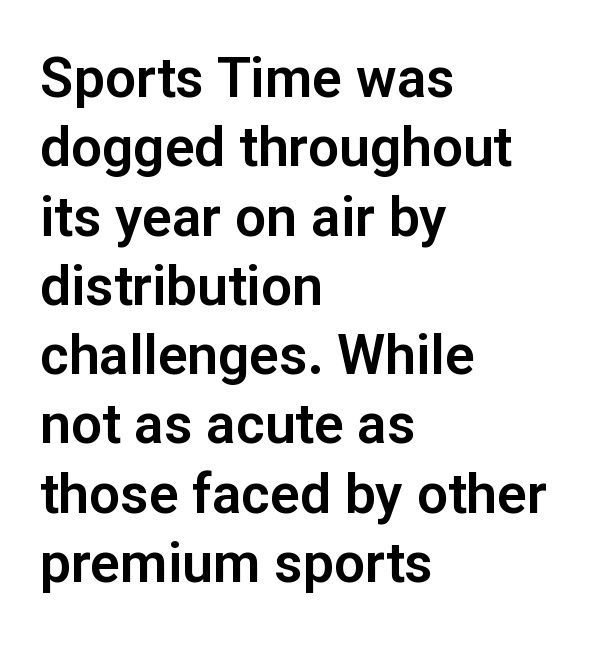
{"serif": "no", "italic": "no", "width": "normal", "stroke_contrast": "low", "x_height": "medium", "monospaced": "no", "underline": "no", "align": "left", "line_spacing": "normal", "line_spacing_ratio": 1.26, "letter_spacing": "normal", "letter_spacing_em": 0.0, "glyph_px": 55}
